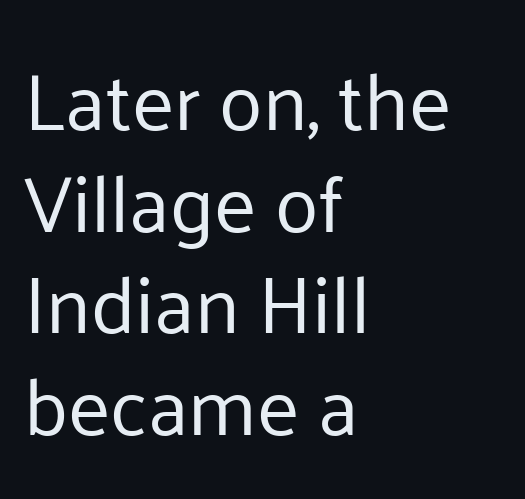
The image shows 80 px regular-weight sans-serif type, upright; set left-aligned, normal line spacing (1.27x), normal letter spacing, not underlined; low stroke contrast and a medium x-height.
